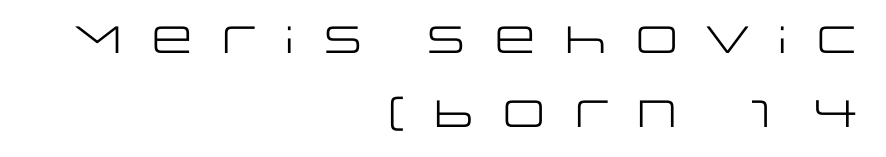
Q: Is the text bold? A: No.
Q: Is the text italic (slanted)? A: No, it is upright.
Q: Is the typeface a serif or a sans-serif typeface? A: Sans-serif.
Q: Is the text underlined? A: No.
Q: How is the paragraph aligned? A: Right-aligned.
Q: Is the spacing between letters normal or unusually wide? A: Unusually wide.
Q: Is the spacing between lines tight, normal or loose? A: Loose.
Q: Width (condensed, normal, or wide)? A: Wide.
Q: Stroke contrast? A: Low.
Q: x-height? A: Large.
Q: Monospaced? A: No.
